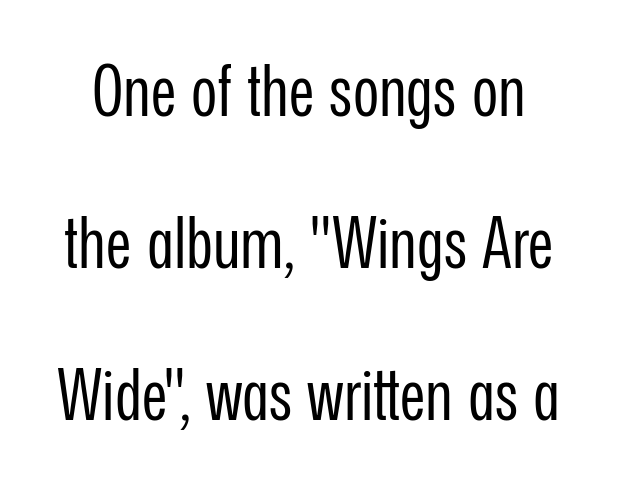
The area under the type is left untouched. Think of a printed novel: that variable character pitch is what you see here. You can tell it's not italic because the verticals are truly vertical. The rendering keeps characters at their native spacing. Is this a heavy cut? Hardly; it is regular or lighter.
